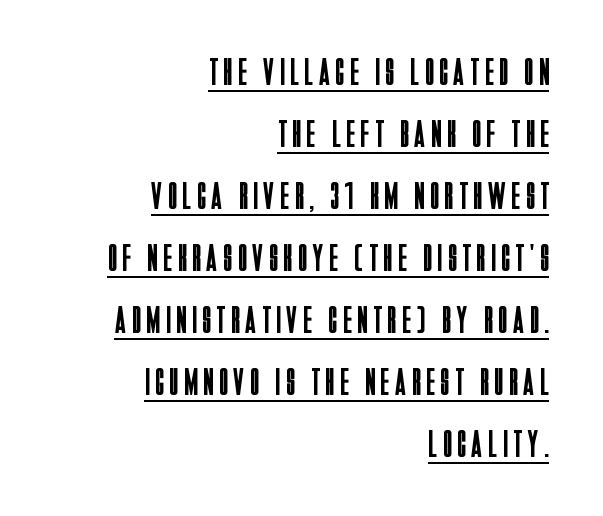
{"serif": "no", "italic": "no", "bold": "no", "weight": "regular", "width": "condensed", "stroke_contrast": "low", "x_height": "large", "monospaced": "no", "underline": "yes", "align": "right", "line_spacing": "normal", "line_spacing_ratio": 1.59, "glyph_px": 39}
